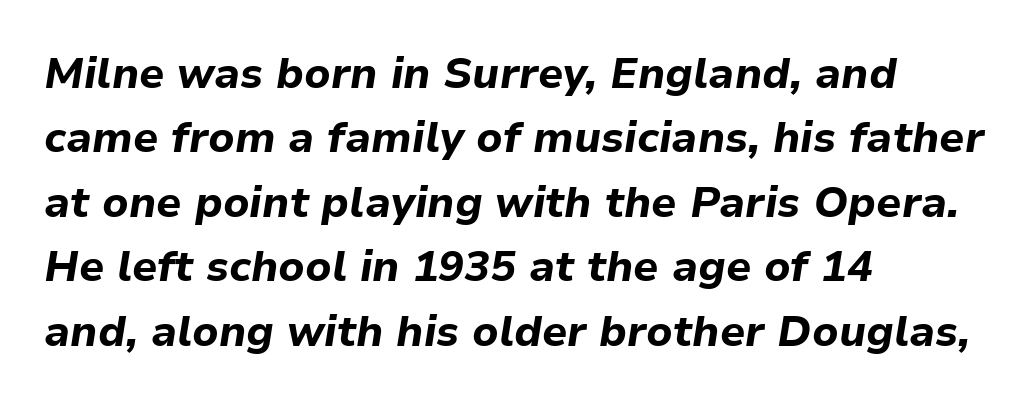
{"italic": "yes", "lean": "right", "slant_degrees": 9, "bold": "yes", "weight": "bold", "width": "normal", "stroke_contrast": "low", "x_height": "medium", "monospaced": "no", "underline": "no", "align": "left", "line_spacing": "normal", "line_spacing_ratio": 1.5, "letter_spacing": "normal", "letter_spacing_em": 0.0, "glyph_px": 43}
